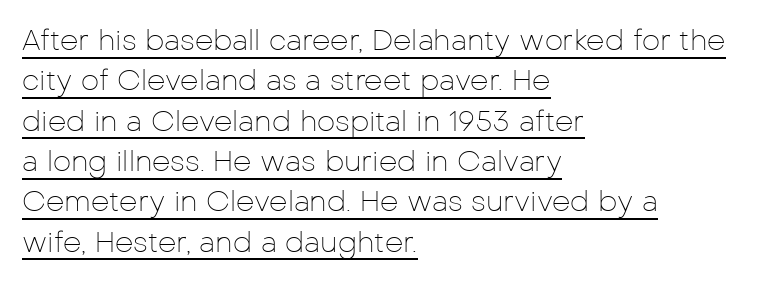
Characters follow at the spacing the type designer built in. Vertical spacing — default. Here the designer chose a conventional face with non-uniform glyph widths. Are there feet on the stems? There aren't — it's a sans.
